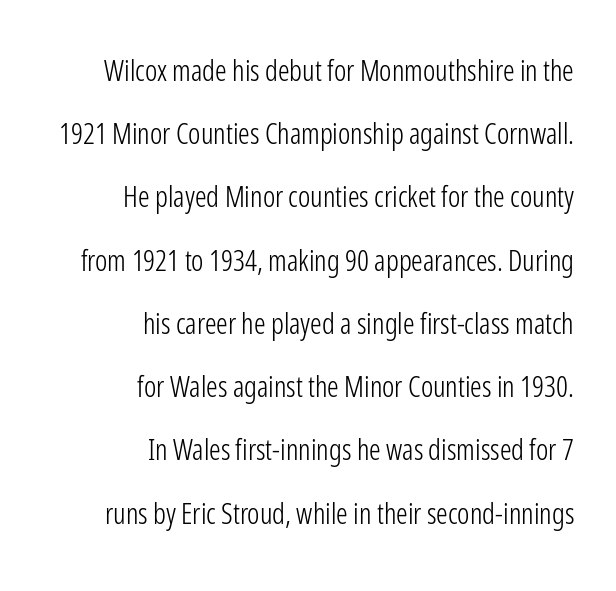
Q: Is the text bold? A: No.
Q: Is the text italic (slanted)? A: No, it is upright.
Q: Is the typeface a serif or a sans-serif typeface? A: Sans-serif.
Q: Is the text underlined? A: No.
Q: How is the paragraph aligned? A: Right-aligned.
Q: Is the spacing between letters normal or unusually wide? A: Normal.
Q: Is the spacing between lines tight, normal or loose? A: Loose.
Q: Width (condensed, normal, or wide)? A: Condensed.
Q: Stroke contrast? A: Low.
Q: x-height? A: Medium.
Q: Monospaced? A: No.
